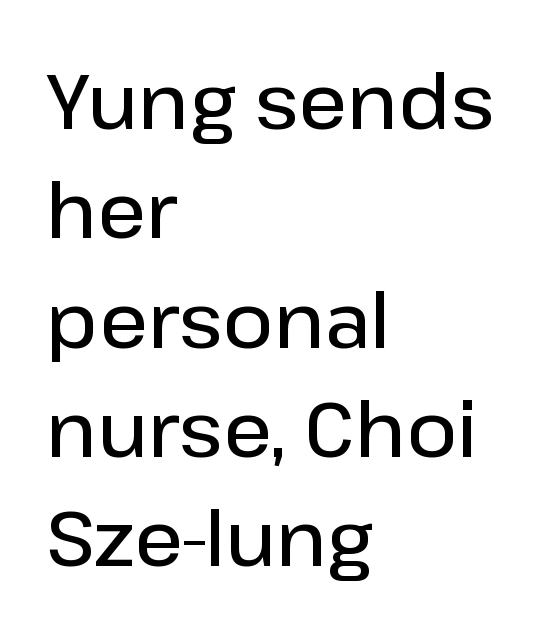
Every letter is mildly thick-stroked: semibold rather than bold. A typesetter would mark this as roman, not italic. Honestly, there is no underline to notice here at all. Does extra space separate the letters? No, they use regular spacing. This rendering employs a face without finishing strokes, i.e., a sans-serif. Reading down the column, the eye jumps a familiar distance to each next line.
